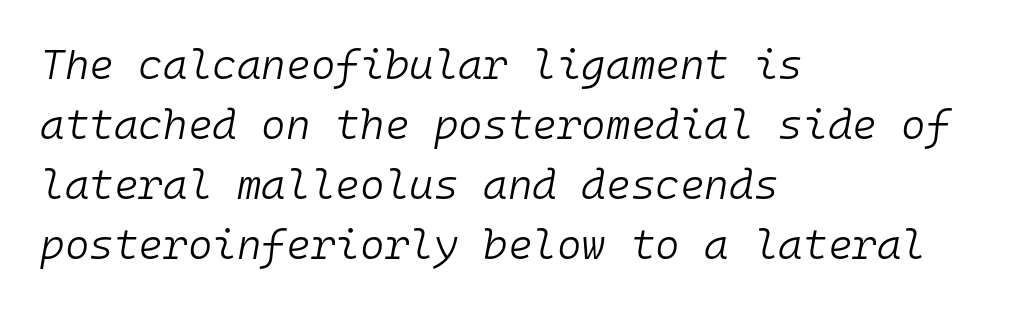
{"italic": "yes", "lean": "right", "slant_degrees": 10, "bold": "no", "weight": "light", "width": "normal", "stroke_contrast": "low", "x_height": "medium", "monospaced": "yes", "underline": "no", "align": "left", "line_spacing": "normal", "line_spacing_ratio": 1.43, "letter_spacing": "normal", "letter_spacing_em": 0.0, "glyph_px": 42}
